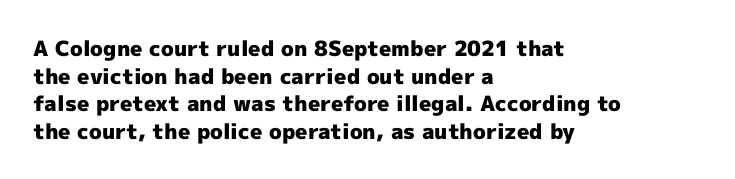
{"italic": "no", "bold": "yes", "underline": "no", "align": "left", "line_spacing": "normal", "line_spacing_ratio": 1.31, "letter_spacing": "normal", "letter_spacing_em": 0.0, "glyph_px": 21}
